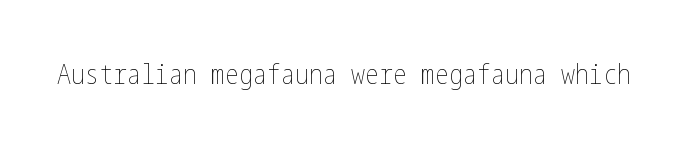
The image shows 28 px thin, condensed type, upright; set normal letter spacing, not underlined; low stroke contrast and a medium x-height.
